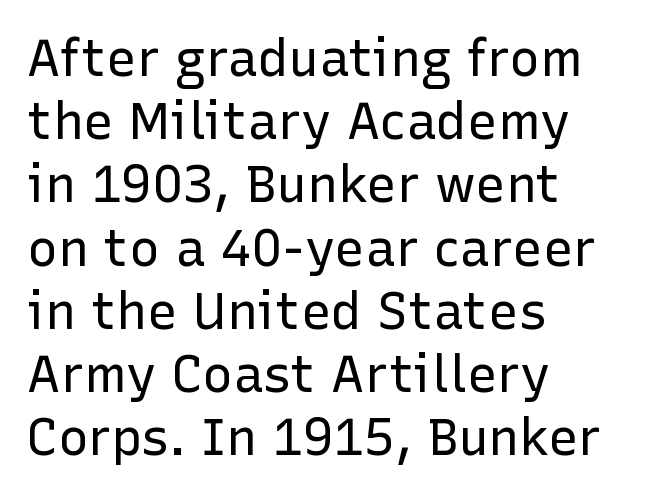
The image shows 51 px regular-weight sans-serif type, upright; set left-aligned, line spacing 1.24x, normal letter spacing, not underlined; low stroke contrast and a medium x-height.
